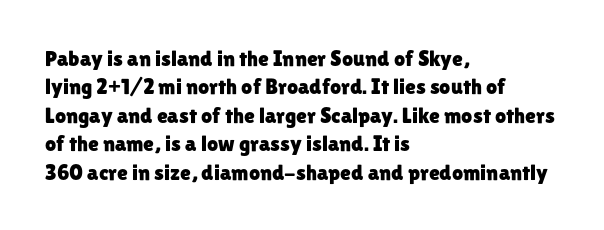
The image shows 22 px text type, upright; set left-aligned, normal line spacing (1.29x), normal letter spacing, not underlined.
